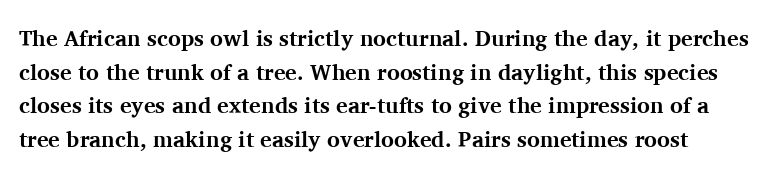
{"italic": "no", "bold": "yes", "underline": "no", "line_spacing": "normal", "line_spacing_ratio": 1.53, "letter_spacing": "normal", "letter_spacing_em": 0.0, "glyph_px": 22}
